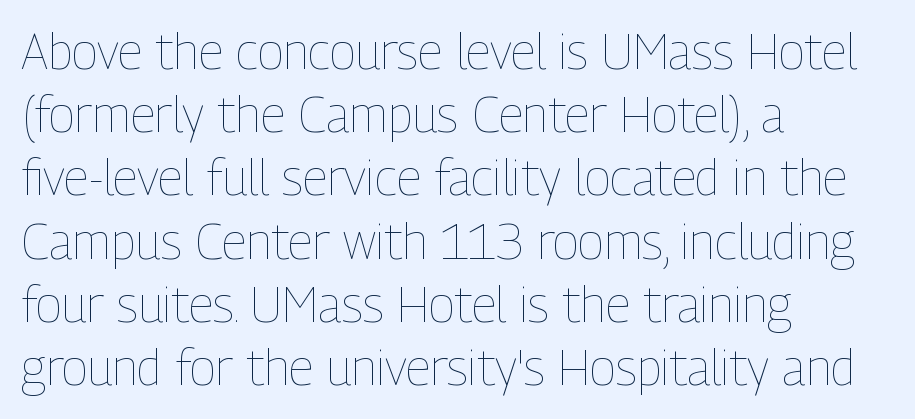
Q: Is the text bold? A: No.
Q: Is the text italic (slanted)? A: No, it is upright.
Q: Is the text underlined? A: No.
Q: How is the paragraph aligned? A: Left-aligned.
Q: Is the spacing between letters normal or unusually wide? A: Normal.
Q: Is the spacing between lines tight, normal or loose? A: Normal.
Q: Width (condensed, normal, or wide)? A: Condensed.
Q: Stroke contrast? A: Low.
Q: x-height? A: Medium.
Q: Monospaced? A: No.
